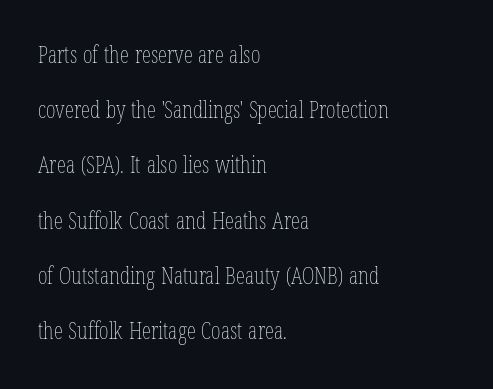
Q: Is the text bold? A: No.
Q: Is the text italic (slanted)? A: No, it is upright.
Q: Is the text underlined? A: No.
Q: How is the paragraph aligned? A: Left-aligned.
Q: Is the spacing between letters normal or unusually wide? A: Normal.
Q: Is the spacing between lines tight, normal or loose? A: Loose.
